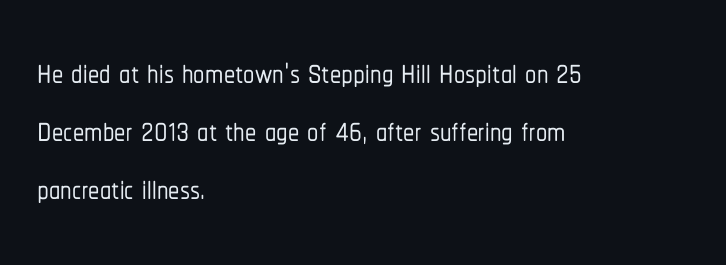
Is this a fixed-width face? No — the glyphs have proportional, varying widths. Alignment: flush left. Lines of text with bare space underneath. The passage shown has conventional tracking throughout. Compared with typical paragraphs, the rows here are spaced about the same. This sample uses a sans-serif face.
